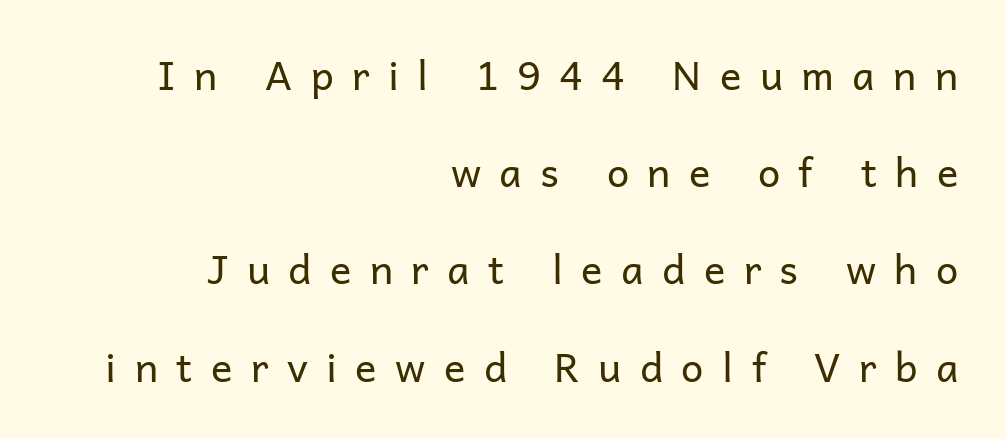
{"serif": "no", "italic": "no", "bold": "no", "weight": "regular", "width": "normal", "stroke_contrast": "low", "x_height": "medium", "monospaced": "no", "underline": "no", "align": "right", "line_spacing": "loose", "line_spacing_ratio": 2.43, "letter_spacing": "wide", "letter_spacing_em": 0.46, "glyph_px": 40}
